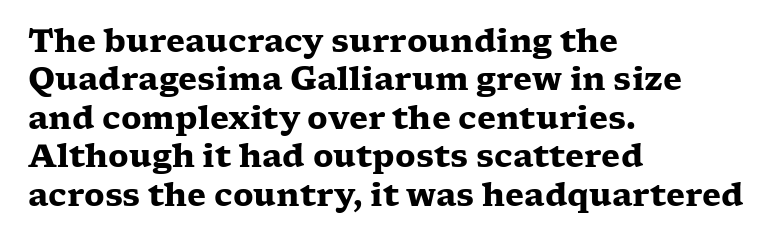
The compositor pushed each line to the left boundary. Note the varied advance widths — an 'i' is clearly narrower than an 'm'. Posture: vertical. Typographic density is high because the face is bold.
